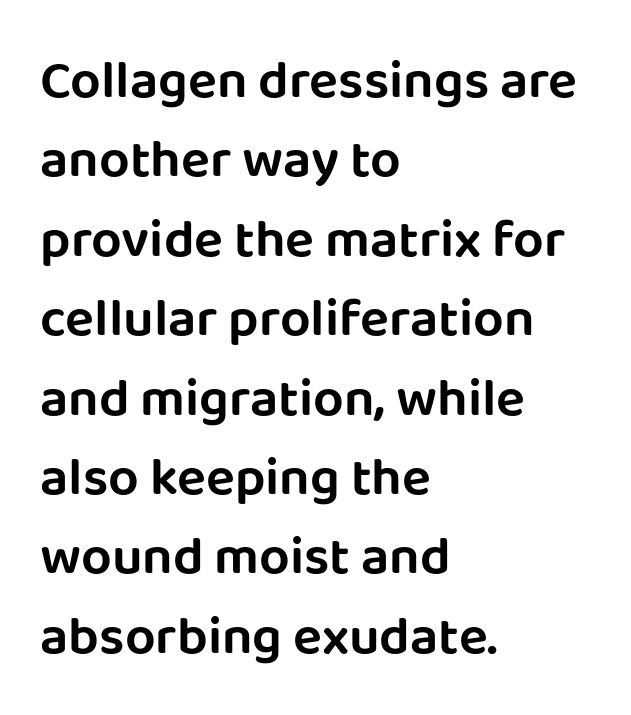
{"serif": "no", "italic": "no", "width": "normal", "stroke_contrast": "low", "x_height": "large", "monospaced": "no", "underline": "no", "align": "left", "line_spacing": "normal", "line_spacing_ratio": 1.47, "letter_spacing": "normal", "letter_spacing_em": 0.0, "glyph_px": 54}
